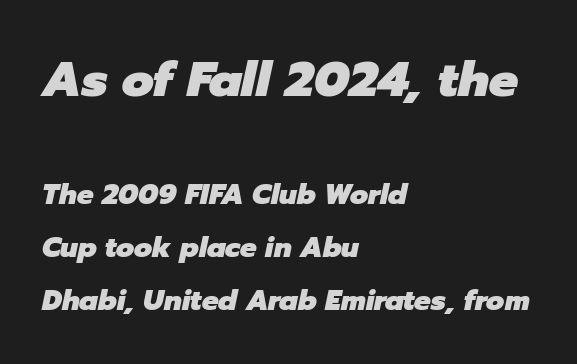
The more generous point size was reserved for the upper chunk. The letters sit at their default tracking, neither squeezed nor spread. Weight check: bold — yes, fully. Only glyphs here, with clear space below each row. Layout note: lines flush left. The rendering uses natural spacing where letterforms have individual widths.
